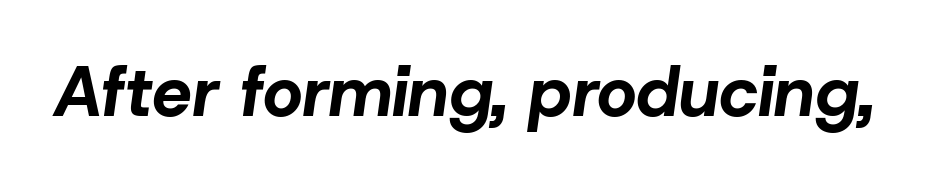
Q: Is the text bold? A: Yes.
Q: Is the text italic (slanted)? A: Yes, it leans right by about 8 degrees.
Q: Is the text underlined? A: No.
Q: Is the spacing between letters normal or unusually wide? A: Normal.
Q: Width (condensed, normal, or wide)? A: Normal.
Q: Stroke contrast? A: Low.
Q: x-height? A: Medium.
Q: Monospaced? A: No.
